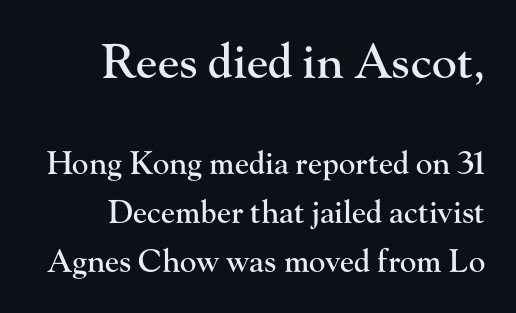
Q: Is the text italic (slanted)? A: No, it is upright.
Q: Is the typeface a serif or a sans-serif typeface? A: Serif.
Q: Is the text underlined? A: No.
Q: How is the paragraph aligned? A: Right-aligned.
Q: Is the spacing between letters normal or unusually wide? A: Normal.
Q: Is the spacing between lines tight, normal or loose? A: Normal.
Q: Which block of text is set in a larger size, the first (top) or the second (bottom)? A: The first (top) one.
Q: Width (condensed, normal, or wide)? A: Normal.
Q: Stroke contrast? A: High.
Q: x-height? A: Small.
Q: Monospaced? A: No.
